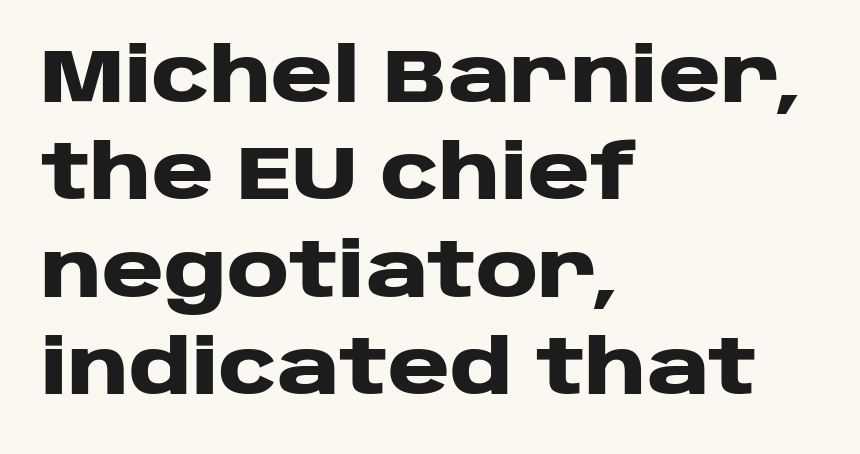
Do the letters lean? They stand straight. Spacing between characters is what you'd get straight out of the box. Unmarked baselines from the first word to the last. The face used here is proportionally spaced, like ordinary book or web type. Which margin do the lines hug? The left one — the right edge is uneven.
